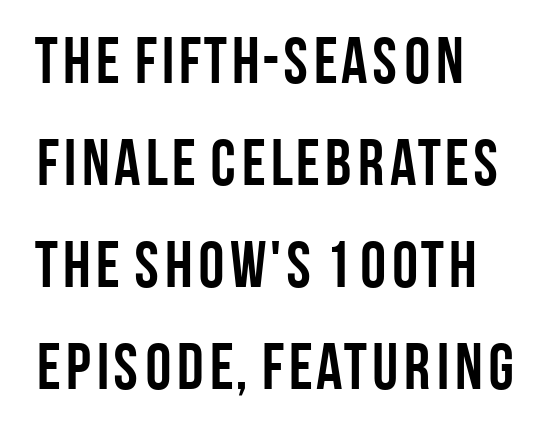
Q: Is the text bold? A: Yes.
Q: Is the text italic (slanted)? A: No, it is upright.
Q: Is the typeface a serif or a sans-serif typeface? A: Sans-serif.
Q: Is the text underlined? A: No.
Q: How is the paragraph aligned? A: Left-aligned.
Q: Is the spacing between letters normal or unusually wide? A: Normal.
Q: Is the spacing between lines tight, normal or loose? A: Normal.
Q: Width (condensed, normal, or wide)? A: Condensed.
Q: Stroke contrast? A: Low.
Q: x-height? A: Large.
Q: Monospaced? A: No.
